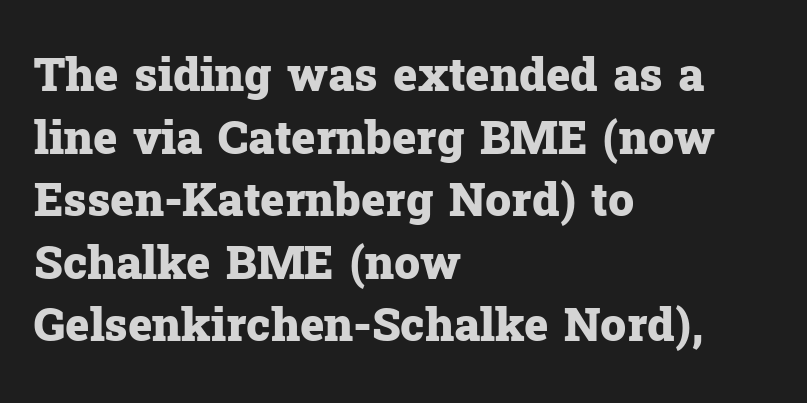
The image shows 46 px heavy serif type, upright; set left-aligned, normal line spacing (1.36x), normal letter spacing, not underlined; low stroke contrast and a medium x-height.
